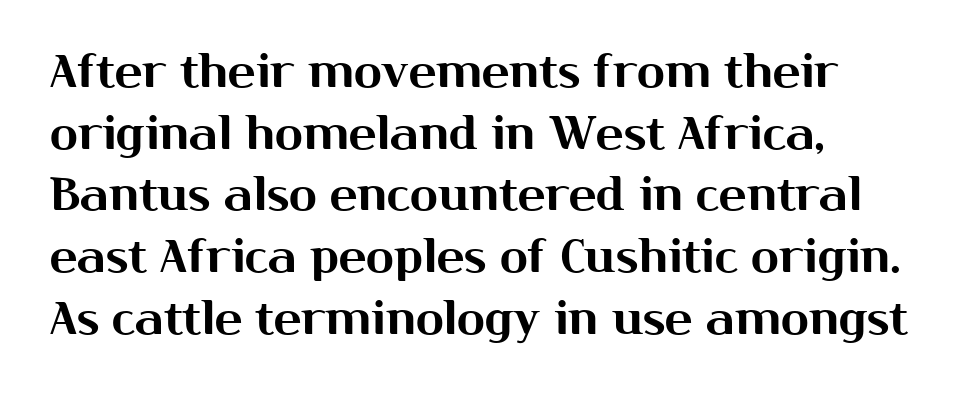
Q: Is the text italic (slanted)? A: No, it is upright.
Q: Is the typeface a serif or a sans-serif typeface? A: Sans-serif.
Q: Is the text underlined? A: No.
Q: How is the paragraph aligned? A: Left-aligned.
Q: Is the spacing between letters normal or unusually wide? A: Normal.
Q: Is the spacing between lines tight, normal or loose? A: Normal.
Q: Width (condensed, normal, or wide)? A: Normal.
Q: Stroke contrast? A: Medium.
Q: x-height? A: Medium.
Q: Monospaced? A: No.
